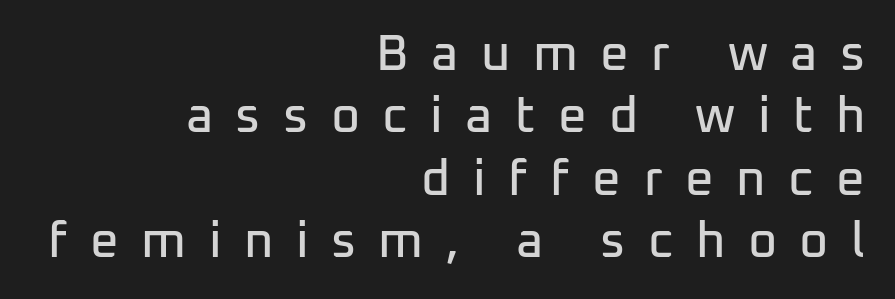
{"serif": "no", "italic": "no", "width": "normal", "stroke_contrast": "low", "x_height": "medium", "monospaced": "no", "underline": "no", "align": "right", "line_spacing": "normal", "line_spacing_ratio": 1.25, "letter_spacing": "wide", "letter_spacing_em": 0.45, "glyph_px": 50}
